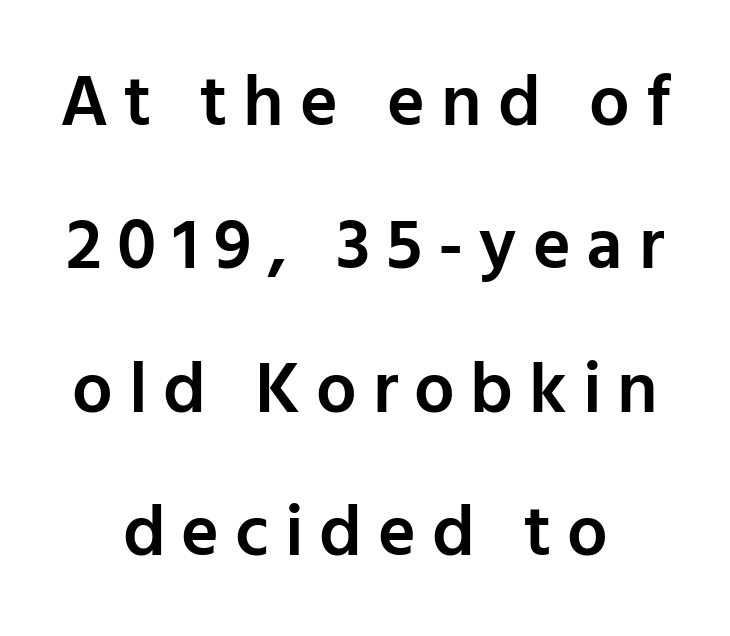
Strokes here are thickened, but only to semibold level. Underlining? Definitely not there. Is there any slant? The stems are plumb. The line texture is sparse and dotted thanks to wide tracking. The space between consecutive lines is lavish. The characters display no serif detailing; their extremities are plain.
